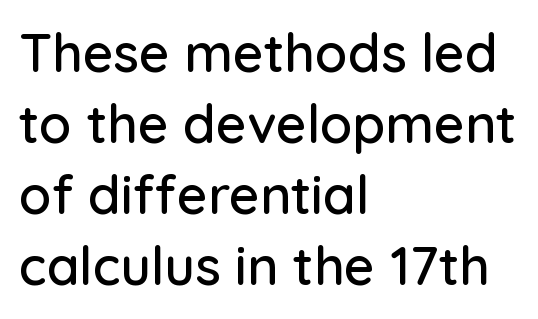
Q: Is the text italic (slanted)? A: No, it is upright.
Q: Is the typeface a serif or a sans-serif typeface? A: Sans-serif.
Q: Is the text underlined? A: No.
Q: How is the paragraph aligned? A: Left-aligned.
Q: Is the spacing between letters normal or unusually wide? A: Normal.
Q: Is the spacing between lines tight, normal or loose? A: Normal.
Q: Width (condensed, normal, or wide)? A: Normal.
Q: Stroke contrast? A: Low.
Q: x-height? A: Medium.
Q: Monospaced? A: No.
